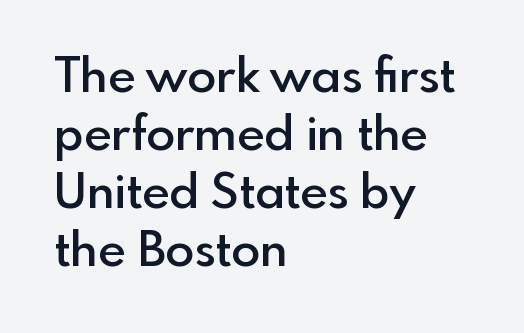
Just letters on the line, the space beneath them empty. Classification — sans serif. In CSS terms this would be text-align: left. The passage shown is typed in a proportional face where columns would drift. A roman cut, with each character standing at attention.
